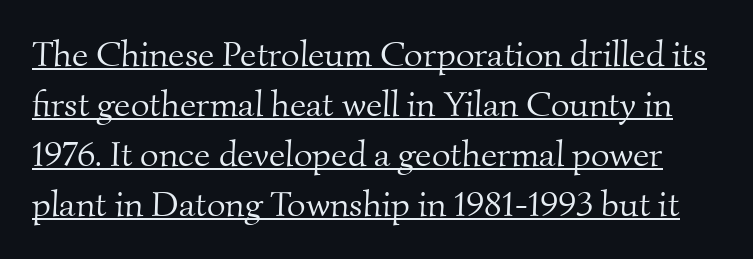
{"serif": "yes", "bold": "no", "weight": "light", "width": "normal", "stroke_contrast": "medium", "x_height": "small", "monospaced": "no", "underline": "yes", "line_spacing": "normal", "line_spacing_ratio": 1.39, "letter_spacing": "normal", "letter_spacing_em": 0.0, "glyph_px": 36}
